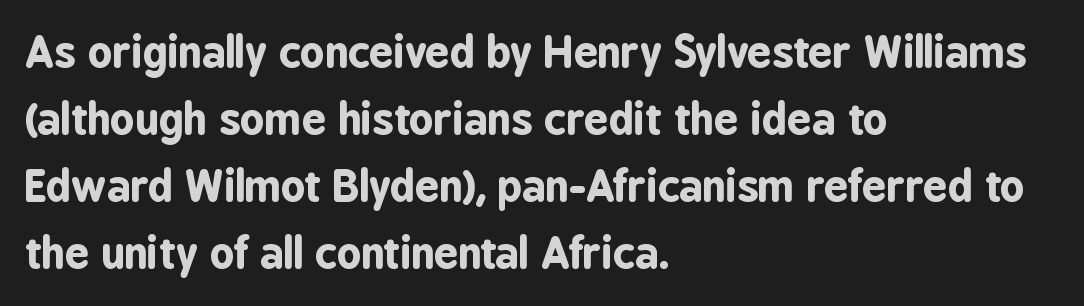
Descenders hang freely into open space. Style check: upright. Each letter keeps its own natural width here, so spacing adapts to shape. Emphasis by weight is at full strength: bold.
